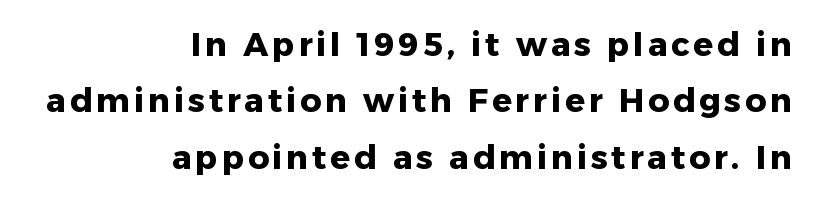
Q: Is the text bold? A: Yes.
Q: Is the text italic (slanted)? A: No, it is upright.
Q: Is the typeface a serif or a sans-serif typeface? A: Sans-serif.
Q: Is the text underlined? A: No.
Q: How is the paragraph aligned? A: Right-aligned.
Q: Width (condensed, normal, or wide)? A: Normal.
Q: Stroke contrast? A: Low.
Q: x-height? A: Medium.
Q: Monospaced? A: No.
